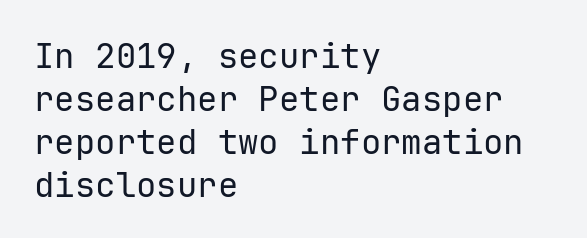
Whoever set this chose a conventional vertical rhythm. Every character sits straight up, as roman type does. Students, note that the glyphs here touch the page at normal intervals. I'd call this a sans setting — the letters go barefoot.
